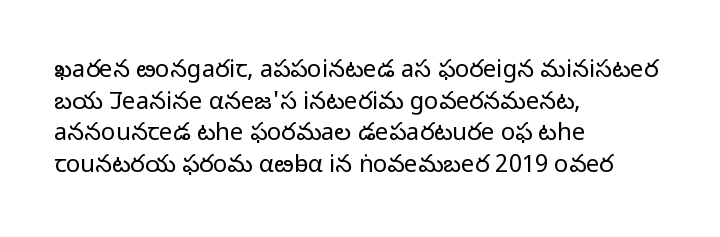
{"italic": "no", "bold": "no", "underline": "no", "align": "left", "line_spacing": "normal", "line_spacing_ratio": 1.32, "letter_spacing": "normal", "letter_spacing_em": 0.0, "glyph_px": 24}
